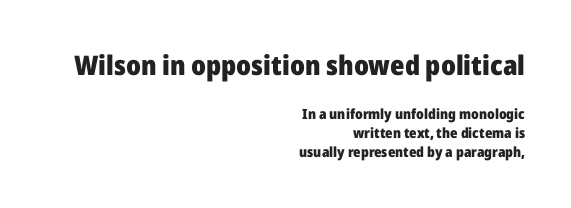
{"italic": "no", "bold": "yes", "underline": "no", "align": "right", "line_spacing": "normal", "line_spacing_ratio": 1.35, "letter_spacing": "normal", "letter_spacing_em": 0.0, "larger_block": "first", "size_ratio": 1.93, "glyph_px": 27}
